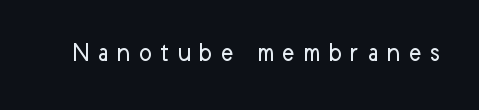
The image shows 27 px text type, upright; set unusually wide letter spacing (+0.31 em), not underlined.
